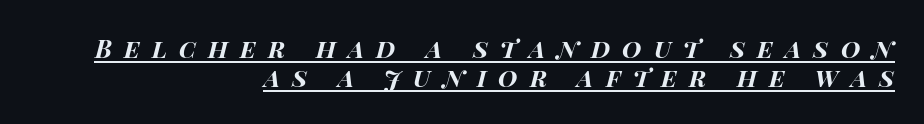
{"italic": "yes", "lean": "right", "slant_degrees": 15, "bold": "yes", "underline": "yes", "align": "right", "line_spacing_ratio": 1.16, "letter_spacing": "wide", "letter_spacing_em": 0.48, "glyph_px": 25}
